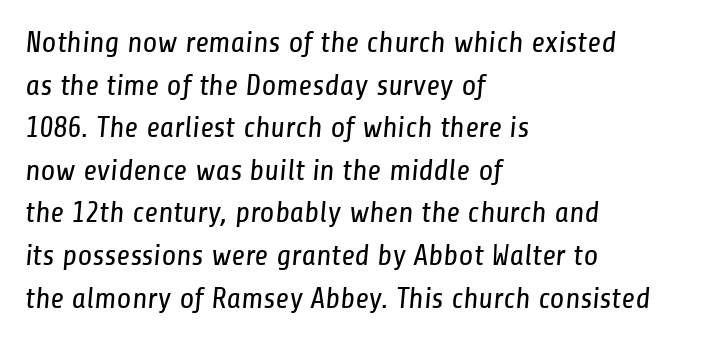
Q: Is the text bold? A: No.
Q: Is the typeface a serif or a sans-serif typeface? A: Sans-serif.
Q: Is the text underlined? A: No.
Q: How is the paragraph aligned? A: Left-aligned.
Q: Is the spacing between letters normal or unusually wide? A: Normal.
Q: Is the spacing between lines tight, normal or loose? A: Normal.
Q: Width (condensed, normal, or wide)? A: Condensed.
Q: Stroke contrast? A: Low.
Q: x-height? A: Medium.
Q: Monospaced? A: No.
